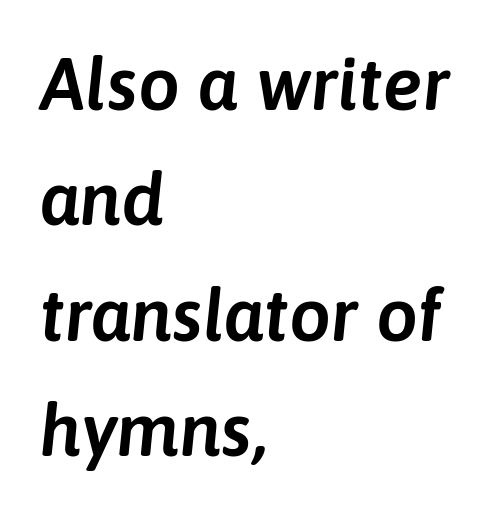
Q: Is the text italic (slanted)? A: Yes, it leans right by about 6 degrees.
Q: Is the text underlined? A: No.
Q: How is the paragraph aligned? A: Left-aligned.
Q: Is the spacing between letters normal or unusually wide? A: Normal.
Q: Is the spacing between lines tight, normal or loose? A: Normal.
Q: Width (condensed, normal, or wide)? A: Normal.
Q: Stroke contrast? A: Low.
Q: x-height? A: Medium.
Q: Monospaced? A: No.
